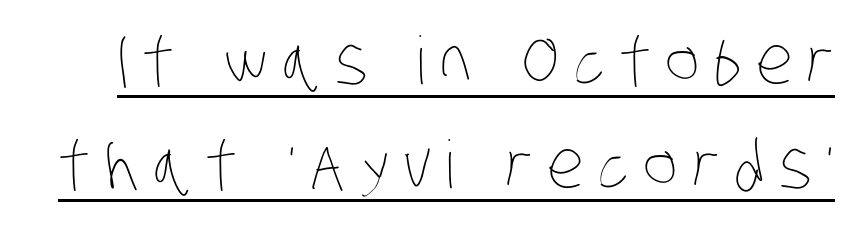
Regarding leading, the lines here are spaced in the standard way. Someone cranked the tracking dial way up on this one. This sample has the flowing, uneven cadence of proportional lettering. You can see a thin bar hugging the bottom of the glyphs. No extra ink here — the face is not bold.
